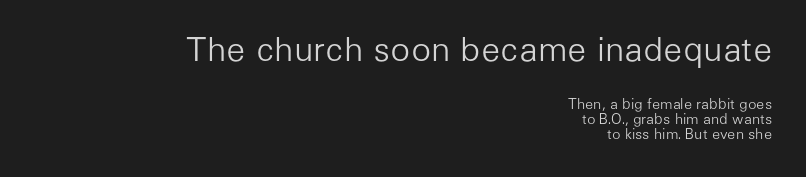
Q: Is the text bold? A: No.
Q: Is the text italic (slanted)? A: No, it is upright.
Q: Is the typeface a serif or a sans-serif typeface? A: Sans-serif.
Q: Is the text underlined? A: No.
Q: How is the paragraph aligned? A: Right-aligned.
Q: Is the spacing between letters normal or unusually wide? A: Normal.
Q: Is the spacing between lines tight, normal or loose? A: Tight.
Q: Which block of text is set in a larger size, the first (top) or the second (bottom)? A: The first (top) one.
Q: Width (condensed, normal, or wide)? A: Normal.
Q: Stroke contrast? A: Low.
Q: x-height? A: Medium.
Q: Monospaced? A: No.
